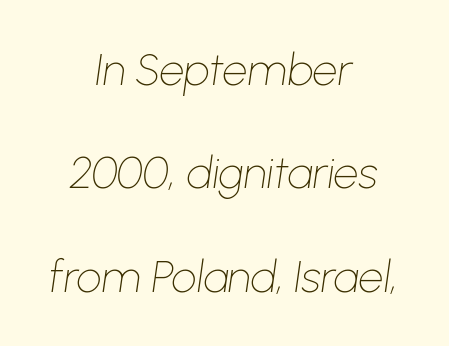
The image shows 44 px thin type, italic (leaning right); set centered, loose line spacing (2.35x), normal letter spacing, not underlined; low stroke contrast and a medium x-height.
